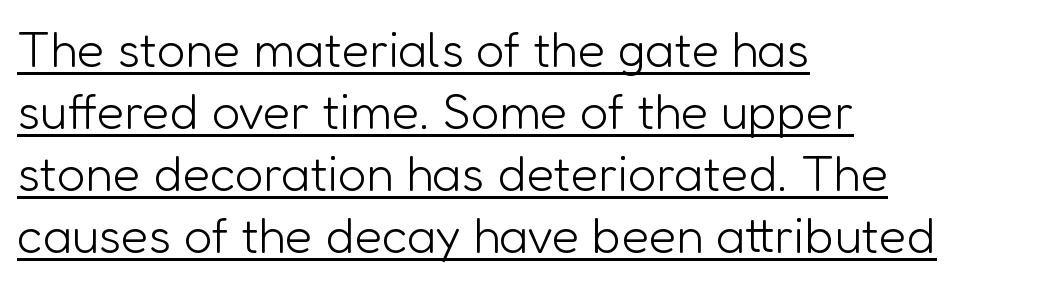
Q: Is the text bold? A: No.
Q: Is the text italic (slanted)? A: No, it is upright.
Q: Is the typeface a serif or a sans-serif typeface? A: Sans-serif.
Q: Is the text underlined? A: Yes.
Q: How is the paragraph aligned? A: Left-aligned.
Q: Is the spacing between letters normal or unusually wide? A: Normal.
Q: Width (condensed, normal, or wide)? A: Normal.
Q: Stroke contrast? A: Low.
Q: x-height? A: Medium.
Q: Monospaced? A: No.
